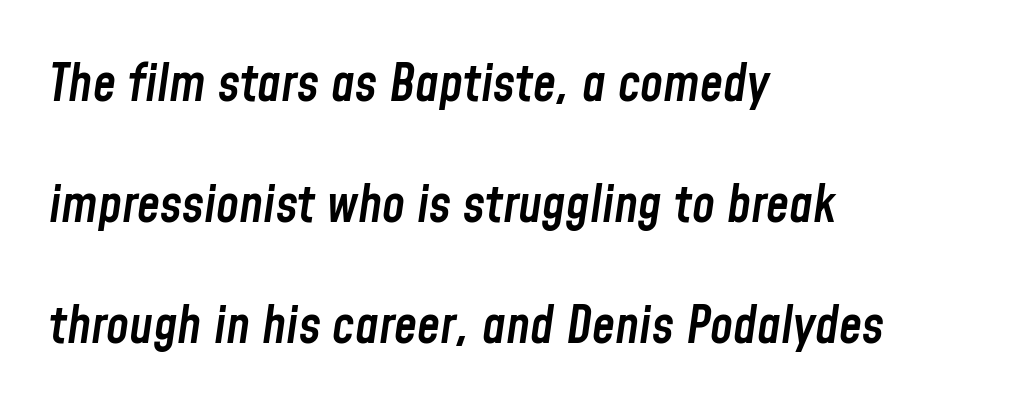
Q: Is the text bold? A: Semi-bold.
Q: Is the text italic (slanted)? A: Yes, it leans right by about 8 degrees.
Q: Is the text underlined? A: No.
Q: How is the paragraph aligned? A: Left-aligned.
Q: Is the spacing between letters normal or unusually wide? A: Normal.
Q: Is the spacing between lines tight, normal or loose? A: Loose.
Q: Width (condensed, normal, or wide)? A: Condensed.
Q: Stroke contrast? A: Low.
Q: x-height? A: Medium.
Q: Monospaced? A: No.
